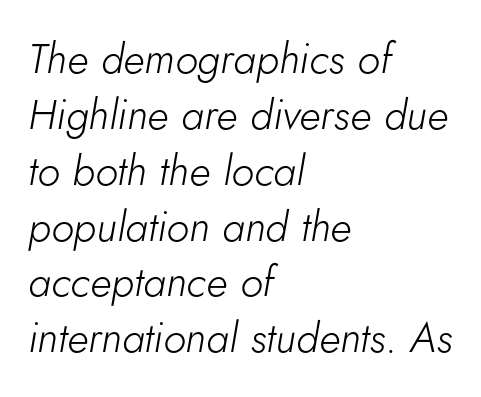
{"italic": "yes", "lean": "right", "slant_degrees": 5, "bold": "no", "weight": "light", "width": "normal", "stroke_contrast": "low", "x_height": "small", "monospaced": "no", "underline": "no", "align": "left", "line_spacing": "normal", "line_spacing_ratio": 1.33, "letter_spacing": "normal", "letter_spacing_em": 0.0, "glyph_px": 42}
